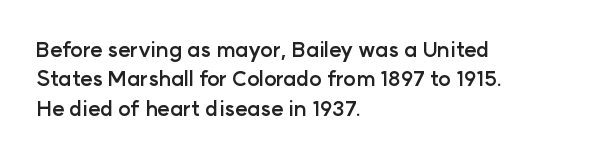
{"italic": "no", "bold": "yes", "underline": "no", "align": "left", "line_spacing": "normal", "line_spacing_ratio": 1.4, "letter_spacing": "normal", "letter_spacing_em": 0.0, "glyph_px": 21}
